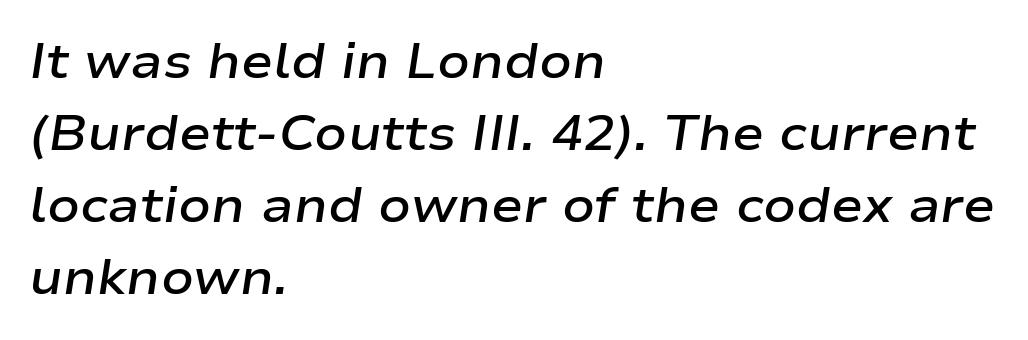
{"italic": "yes", "lean": "right", "slant_degrees": 9, "bold": "semi", "weight": "semibold", "width": "wide", "stroke_contrast": "low", "x_height": "medium", "monospaced": "no", "underline": "no", "align": "left", "line_spacing": "normal", "line_spacing_ratio": 1.5, "letter_spacing": "normal", "letter_spacing_em": 0.0, "glyph_px": 48}
